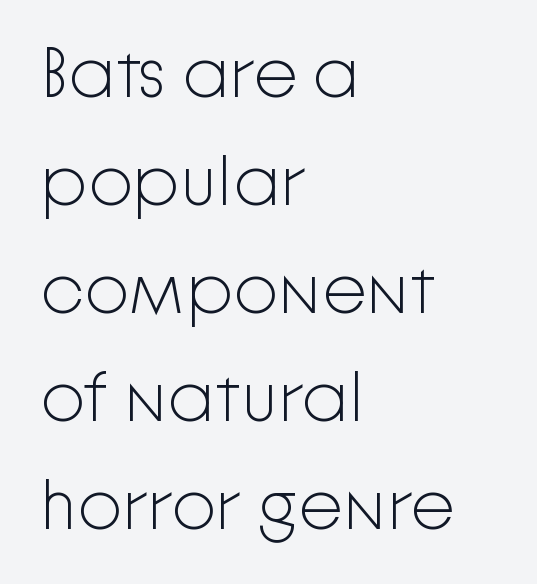
Q: Is the text bold? A: No.
Q: Is the text italic (slanted)? A: No, it is upright.
Q: Is the typeface a serif or a sans-serif typeface? A: Sans-serif.
Q: Is the text underlined? A: No.
Q: How is the paragraph aligned? A: Left-aligned.
Q: Is the spacing between letters normal or unusually wide? A: Normal.
Q: Is the spacing between lines tight, normal or loose? A: Normal.
Q: Width (condensed, normal, or wide)? A: Normal.
Q: Stroke contrast? A: Low.
Q: x-height? A: Medium.
Q: Monospaced? A: No.
